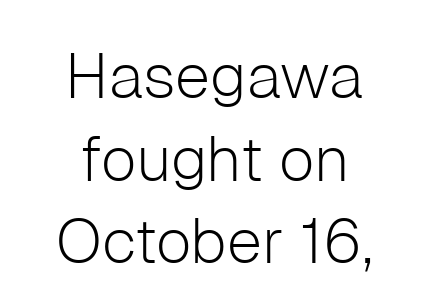
The image shows 63 px light sans-serif type, upright; set centered, normal line spacing (1.31x), normal letter spacing, not underlined; low stroke contrast and a medium x-height.
